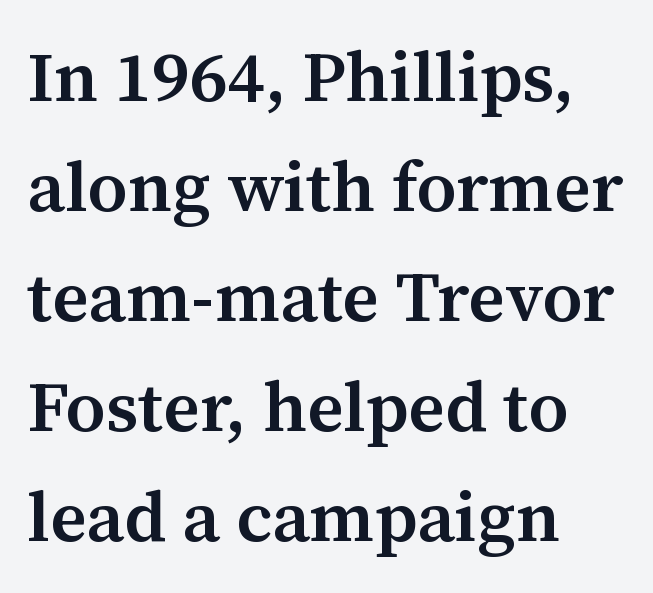
Q: Is the text bold? A: Semi-bold.
Q: Is the text italic (slanted)? A: No, it is upright.
Q: Is the typeface a serif or a sans-serif typeface? A: Serif.
Q: Is the text underlined? A: No.
Q: How is the paragraph aligned? A: Left-aligned.
Q: Is the spacing between letters normal or unusually wide? A: Normal.
Q: Is the spacing between lines tight, normal or loose? A: Normal.
Q: Width (condensed, normal, or wide)? A: Normal.
Q: Stroke contrast? A: Medium.
Q: x-height? A: Medium.
Q: Monospaced? A: No.
